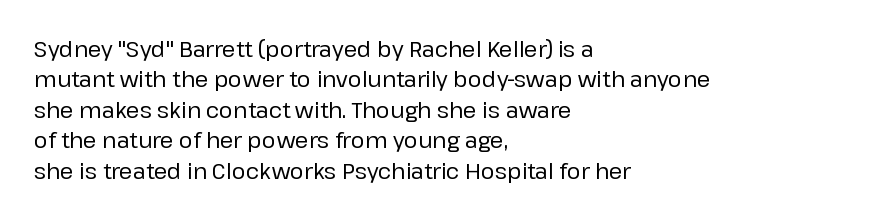
Q: Is the text italic (slanted)? A: No, it is upright.
Q: Is the text underlined? A: No.
Q: How is the paragraph aligned? A: Left-aligned.
Q: Is the spacing between letters normal or unusually wide? A: Normal.
Q: Is the spacing between lines tight, normal or loose? A: Normal.
